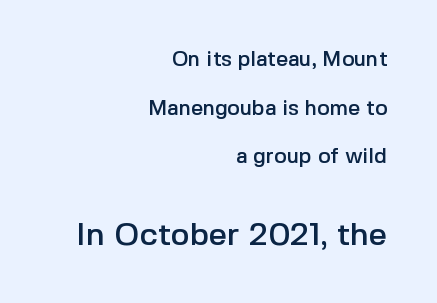
The image shows 32 px sans-serif type, upright; set right-aligned, loose line spacing (2.31x), normal letter spacing, not underlined; the second (bottom) block is 1.52x larger; a medium x-height.
